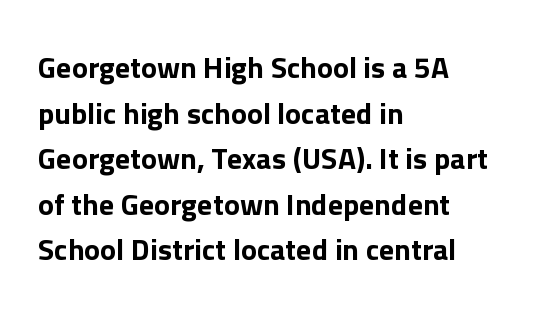
{"serif": "no", "italic": "no", "width": "normal", "stroke_contrast": "low", "x_height": "medium", "monospaced": "no", "underline": "no", "align": "left", "line_spacing": "normal", "line_spacing_ratio": 1.52, "letter_spacing": "normal", "letter_spacing_em": 0.0, "glyph_px": 30}
